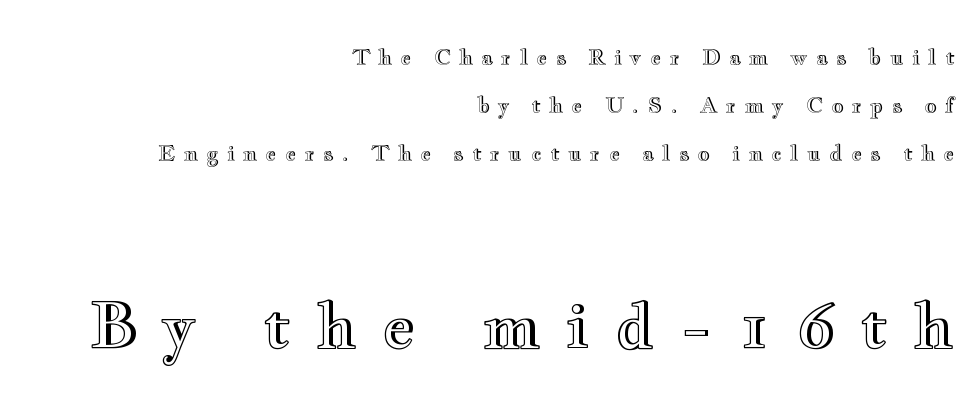
{"italic": "no", "width": "wide", "x_height": "small", "monospaced": "no", "underline": "no", "align": "right", "line_spacing": "loose", "line_spacing_ratio": 2.28, "letter_spacing": "wide", "letter_spacing_em": 0.4, "larger_block": "second", "size_ratio": 3.0, "glyph_px": 63}
